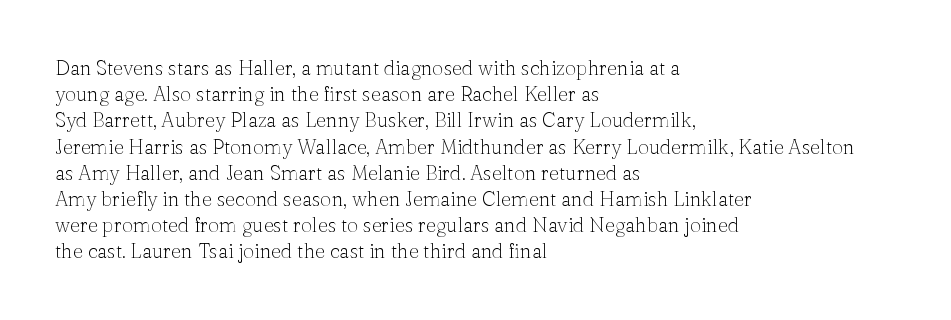
Q: Is the text bold? A: No.
Q: Is the text italic (slanted)? A: No, it is upright.
Q: Is the text underlined? A: No.
Q: How is the paragraph aligned? A: Left-aligned.
Q: Is the spacing between letters normal or unusually wide? A: Normal.
Q: Is the spacing between lines tight, normal or loose? A: Normal.
